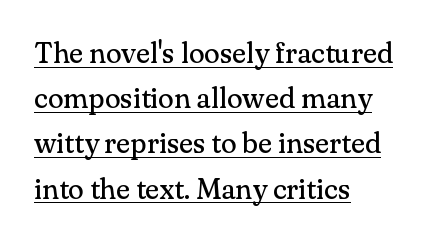
The paragraph shown leans on its left margin. The letters stand upright; this is a roman face. Line spacing here is normal. Underline: present. The passage shown is typed in a proportional face where columns would drift.
